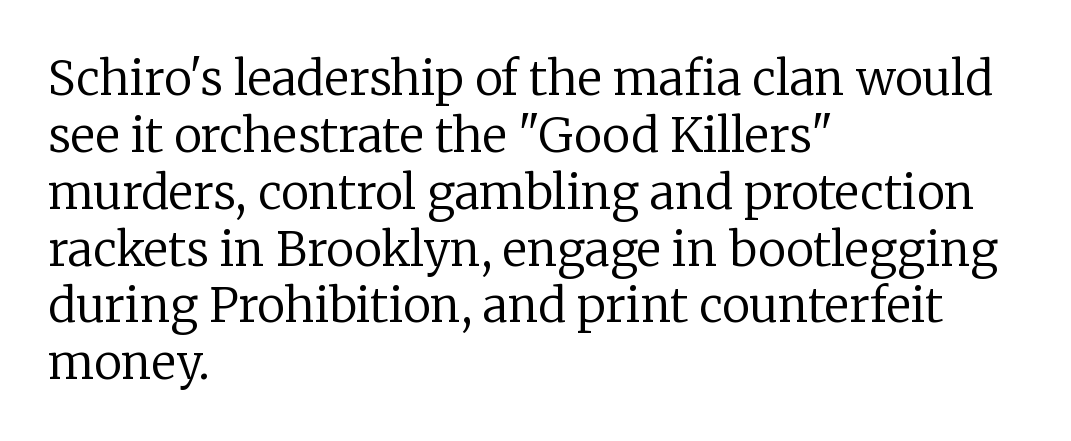
Q: Is the text bold? A: No.
Q: Is the text italic (slanted)? A: No, it is upright.
Q: Is the typeface a serif or a sans-serif typeface? A: Serif.
Q: Is the text underlined? A: No.
Q: How is the paragraph aligned? A: Left-aligned.
Q: Is the spacing between letters normal or unusually wide? A: Normal.
Q: Width (condensed, normal, or wide)? A: Normal.
Q: Stroke contrast? A: Low.
Q: x-height? A: Medium.
Q: Monospaced? A: No.
